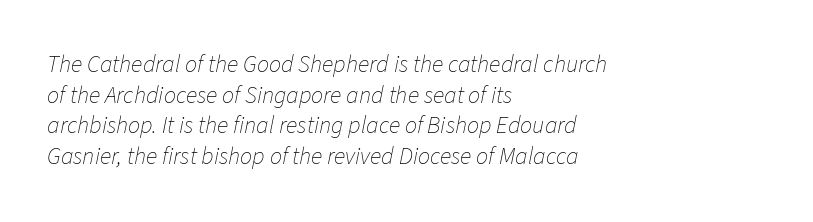
Q: Is the text bold? A: No.
Q: Is the text italic (slanted)? A: Yes, it leans right by about 11 degrees.
Q: Is the text underlined? A: No.
Q: How is the paragraph aligned? A: Left-aligned.
Q: Is the spacing between letters normal or unusually wide? A: Normal.
Q: Is the spacing between lines tight, normal or loose? A: Normal.
